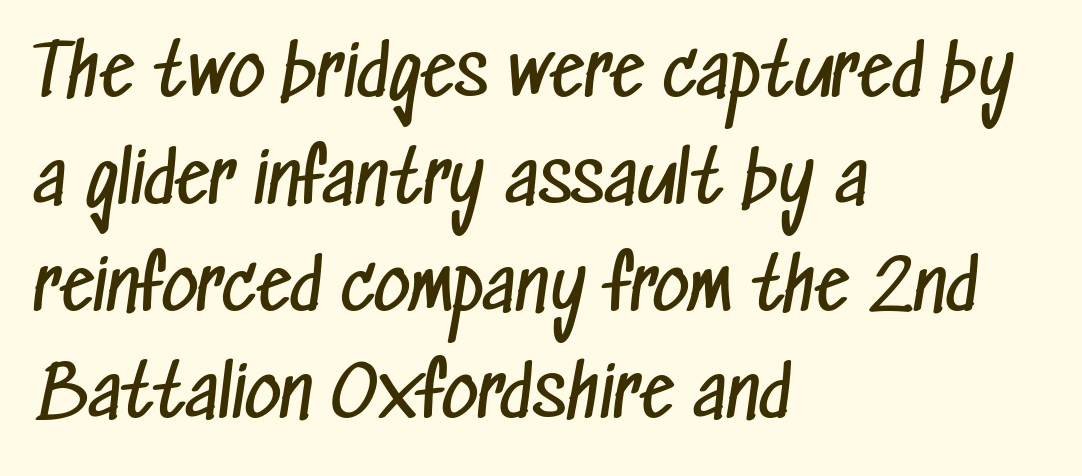
The image shows 70 px regular-weight, condensed sans-serif type; set left-aligned, normal line spacing (1.53x), normal letter spacing, not underlined; low stroke contrast and a medium x-height.
